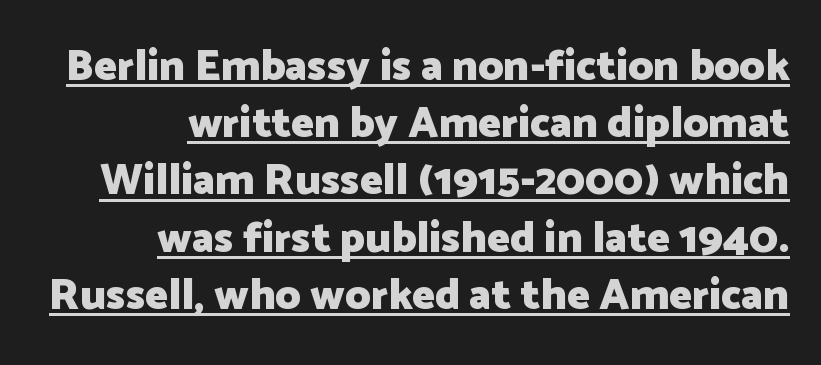
{"serif": "no", "italic": "no", "bold": "yes", "weight": "heavy", "width": "normal", "stroke_contrast": "low", "x_height": "medium", "monospaced": "no", "underline": "yes", "align": "right", "line_spacing": "normal", "line_spacing_ratio": 1.33, "letter_spacing": "normal", "letter_spacing_em": 0.0, "glyph_px": 43}
